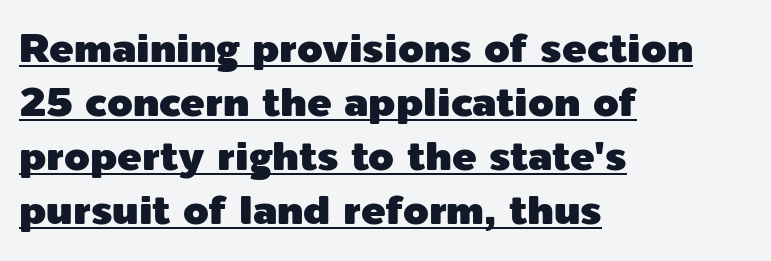
{"serif": "no", "italic": "no", "width": "normal", "x_height": "medium", "monospaced": "no", "underline": "yes", "align": "left", "line_spacing": "normal", "line_spacing_ratio": 1.32, "letter_spacing": "normal", "letter_spacing_em": 0.0, "glyph_px": 41}
